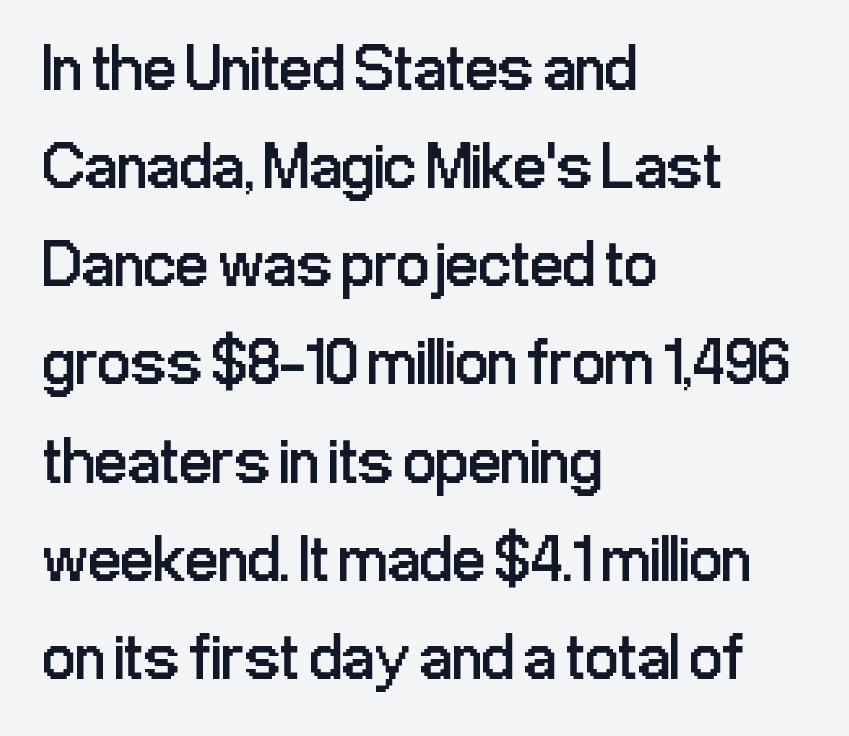
Do the letters lean? They stand straight. The passage is arranged the way most books set body copy — flush left. The passage shown is typed in a proportional face where columns would drift. Reading down the column, the eye jumps a familiar distance to each next line.
